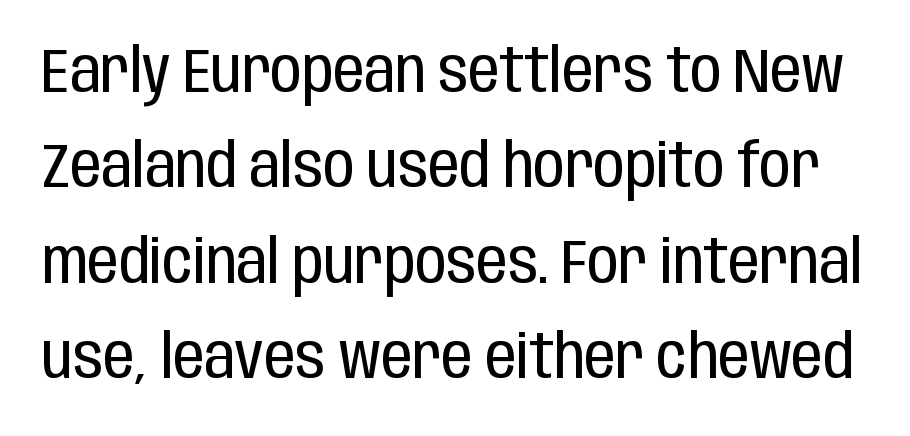
The image shows 62 px regular-weight, condensed sans-serif type, upright; set normal line spacing (1.54x), normal letter spacing, not underlined; low stroke contrast and a large x-height.
